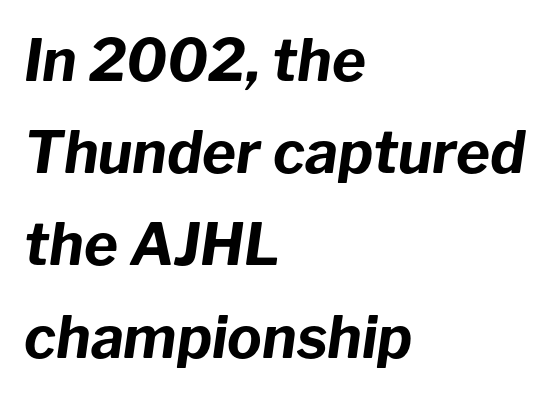
The face used here is proportionally spaced, like ordinary book or web type. Plenty of ink on the page — the face is bold. The passage shown leans; its letterforms are oblique. The typesetter chose a ragged-right arrangement here.
